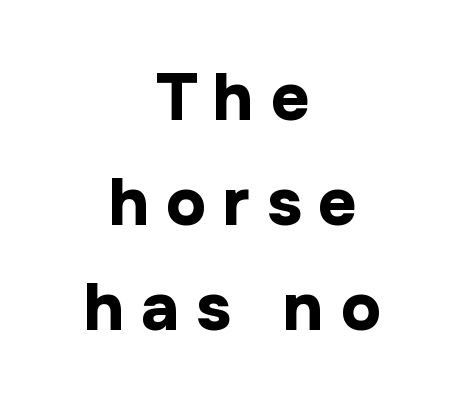
Q: Is the text bold? A: Yes.
Q: Is the text italic (slanted)? A: No, it is upright.
Q: Is the typeface a serif or a sans-serif typeface? A: Sans-serif.
Q: Is the text underlined? A: No.
Q: How is the paragraph aligned? A: Centered.
Q: Is the spacing between letters normal or unusually wide? A: Unusually wide.
Q: Is the spacing between lines tight, normal or loose? A: Normal.
Q: Width (condensed, normal, or wide)? A: Normal.
Q: Stroke contrast? A: Low.
Q: x-height? A: Medium.
Q: Monospaced? A: No.
